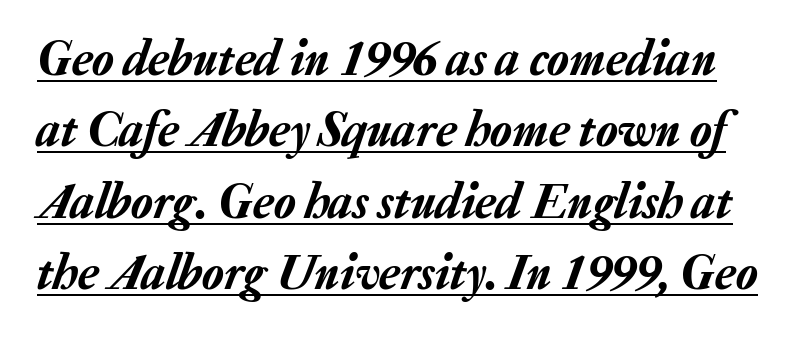
{"italic": "yes", "lean": "right", "slant_degrees": 20, "width": "normal", "stroke_contrast": "low", "x_height": "medium", "monospaced": "no", "underline": "yes", "line_spacing": "normal", "line_spacing_ratio": 1.43, "letter_spacing": "normal", "letter_spacing_em": 0.0, "glyph_px": 50}
